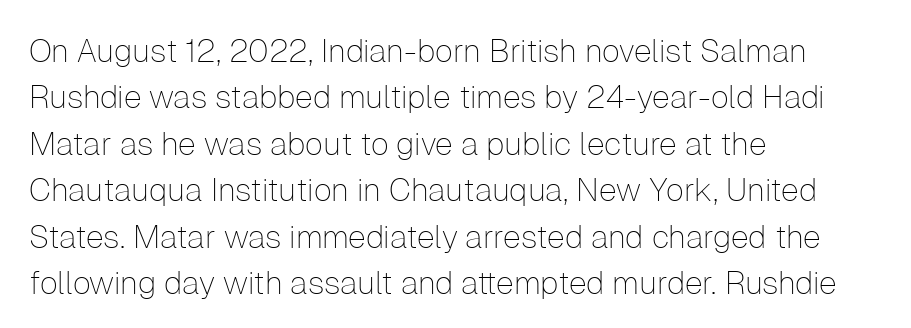
The image shows 32 px thin sans-serif type, upright; set left-aligned, normal line spacing (1.45x), normal letter spacing, not underlined; low stroke contrast and a medium x-height.
